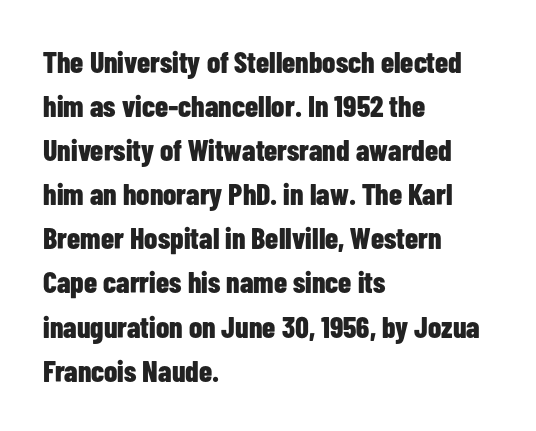
Q: Is the text bold? A: Yes.
Q: Is the text italic (slanted)? A: No, it is upright.
Q: Is the typeface a serif or a sans-serif typeface? A: Sans-serif.
Q: Is the text underlined? A: No.
Q: How is the paragraph aligned? A: Left-aligned.
Q: Is the spacing between letters normal or unusually wide? A: Normal.
Q: Is the spacing between lines tight, normal or loose? A: Normal.
Q: Width (condensed, normal, or wide)? A: Condensed.
Q: Stroke contrast? A: Low.
Q: x-height? A: Medium.
Q: Monospaced? A: No.
